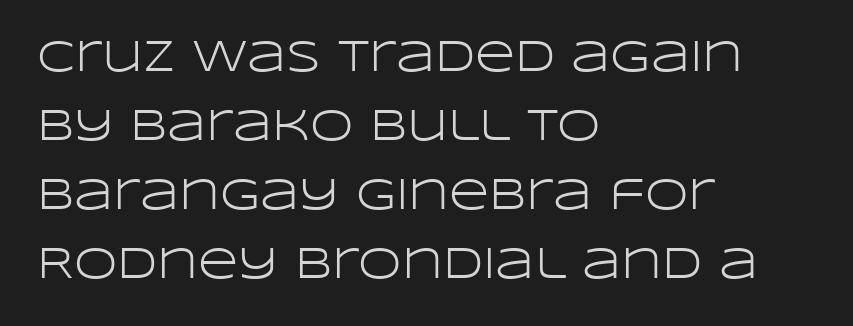
Posture: upright roman. Character widths vary here, with narrow letters taking less room than wide ones. Check under the words: just untouched page. The face used here is rendered with its standard letterfit. All the whitespace from short lines collects on the right. In terms of leading, this rendering sits right in the middle.
